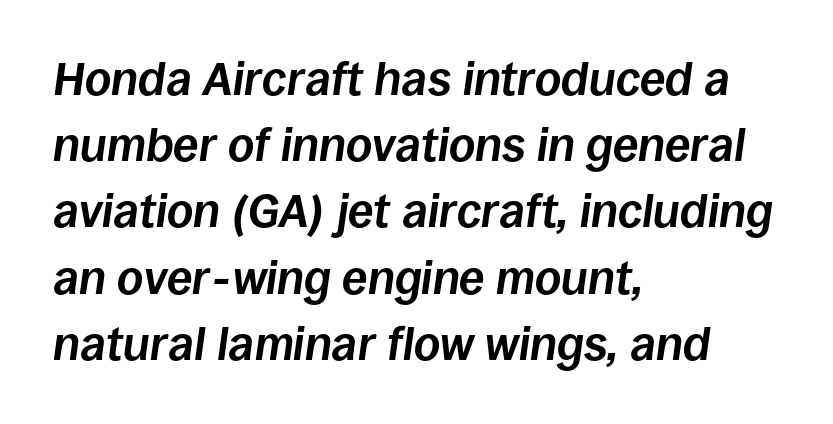
{"italic": "yes", "lean": "right", "slant_degrees": 8, "bold": "yes", "weight": "bold", "width": "normal", "stroke_contrast": "low", "x_height": "large", "monospaced": "no", "underline": "no", "align": "left", "line_spacing": "normal", "line_spacing_ratio": 1.44, "letter_spacing": "normal", "letter_spacing_em": 0.0, "glyph_px": 46}
